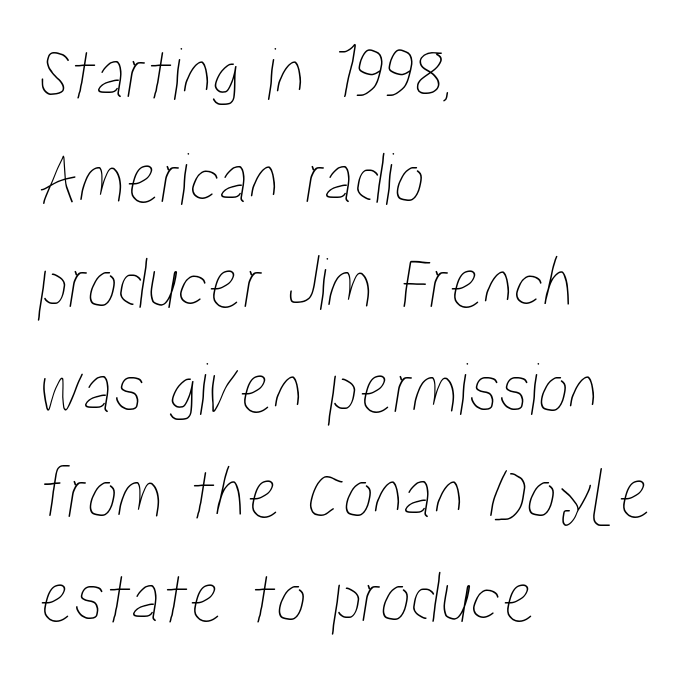
{"width": "condensed", "stroke_contrast": "low", "x_height": "medium", "monospaced": "no", "underline": "no", "align": "left", "line_spacing": "normal", "line_spacing_ratio": 1.38, "letter_spacing": "normal", "letter_spacing_em": 0.0, "glyph_px": 76}
